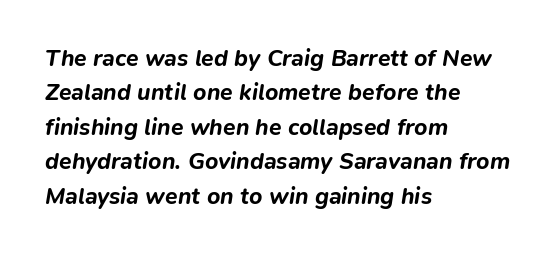
{"italic": "yes", "lean": "right", "slant_degrees": 9, "bold": "yes", "underline": "no", "align": "left", "line_spacing": "normal", "line_spacing_ratio": 1.5, "letter_spacing": "normal", "letter_spacing_em": 0.0, "glyph_px": 23}
